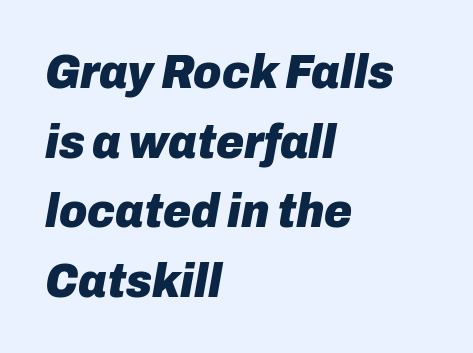
Q: Is the text bold? A: Yes.
Q: Is the text italic (slanted)? A: Yes, it leans right by about 10 degrees.
Q: Is the text underlined? A: No.
Q: How is the paragraph aligned? A: Left-aligned.
Q: Is the spacing between letters normal or unusually wide? A: Normal.
Q: Is the spacing between lines tight, normal or loose? A: Normal.
Q: Width (condensed, normal, or wide)? A: Normal.
Q: Stroke contrast? A: Low.
Q: x-height? A: Medium.
Q: Monospaced? A: No.
